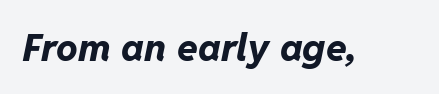
Q: Is the text bold? A: Yes.
Q: Is the text italic (slanted)? A: Yes, it leans right by about 11 degrees.
Q: Is the text underlined? A: No.
Q: Is the spacing between letters normal or unusually wide? A: Normal.
Q: Width (condensed, normal, or wide)? A: Normal.
Q: Stroke contrast? A: Low.
Q: x-height? A: Medium.
Q: Monospaced? A: No.
